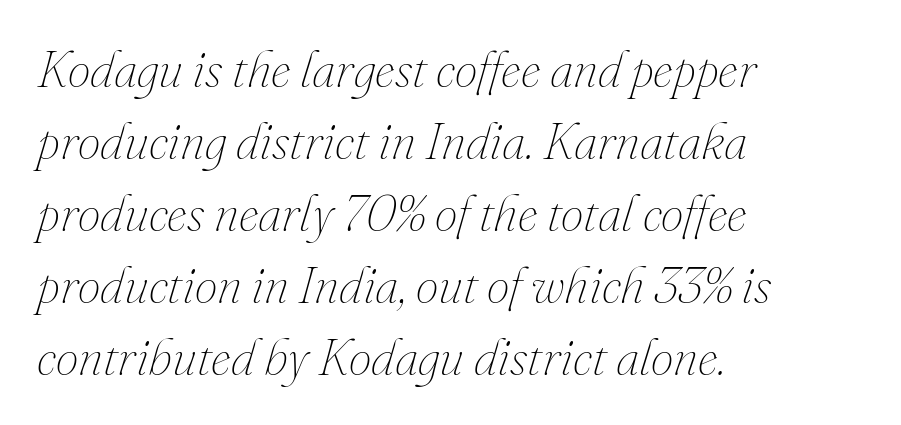
The image shows 51 px thin type, italic (leaning right); set left-aligned, normal line spacing (1.41x), normal letter spacing, not underlined; medium stroke contrast and a small x-height.
